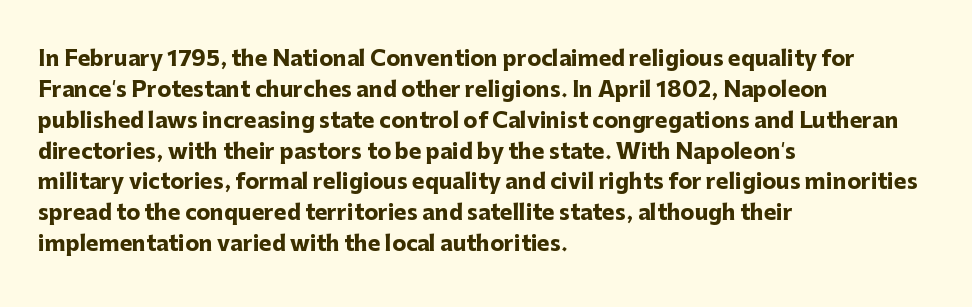
{"italic": "no", "bold": "yes", "underline": "no", "align": "left", "line_spacing": "normal", "line_spacing_ratio": 1.47, "letter_spacing": "normal", "letter_spacing_em": 0.0, "glyph_px": 21}
